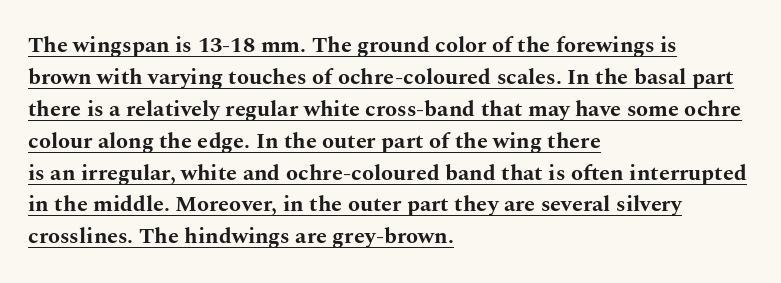
Honestly, the row spacing looks completely unremarkable. You'd pick this weight for a headline — it's a proper bold. Words appear dense and cohesive because spacing is normal. In CSS terms this would be text-align: left. The sample's only ornament is a line tracing under the words. The letters stand upright; this is a roman face.
